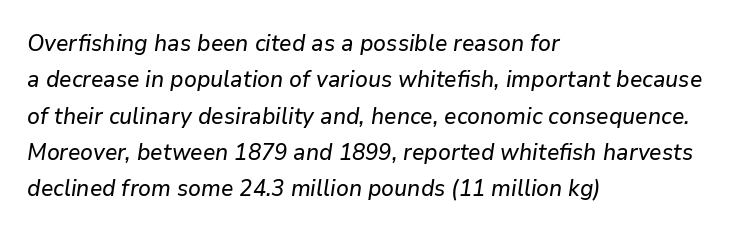
Here the glyphs are tracked normally, forming tight word shapes. The leading is moderate, giving the passage an even texture. In terms of posture, this sample is oblique. Nobody drew a line under any word here. Horizontal alignment here is leftward, the default for most running prose.
